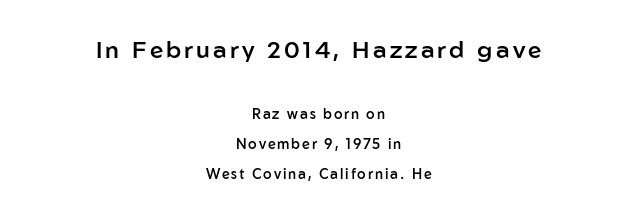
Summary of vertical rhythm: relaxed, with wide interline spacing. You get the large type first, then a drop to smaller type. The letters stand upright; this is a roman face. Does the copy run flush right? No — it is centered line by line. The characters look somewhat weighty, a semibold short of true bold. A bare baseline throughout the passage.
